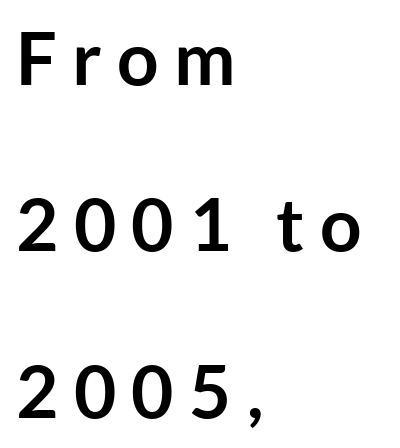
This is sans-serif lettering, the kind often seen on screens and signage. The typesetter chose a ragged-right arrangement here. Do the letters lean? They stand straight. A dark, heavy texture on the line: the type is bold.
